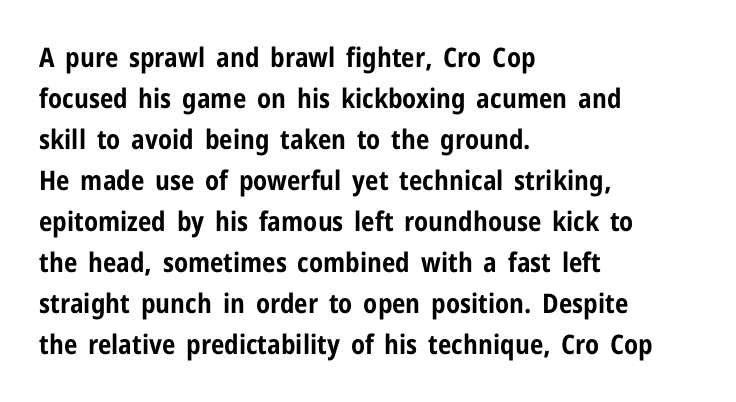
{"italic": "no", "bold": "yes", "underline": "no", "align": "left", "line_spacing": "normal", "line_spacing_ratio": 1.52, "letter_spacing": "normal", "letter_spacing_em": 0.0, "glyph_px": 27}
